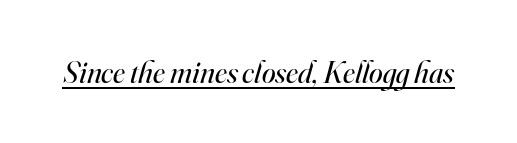
The image shows 31 px regular-weight serif type, italic (leaning right); set normal letter spacing, underlined; high stroke contrast and a small x-height.
